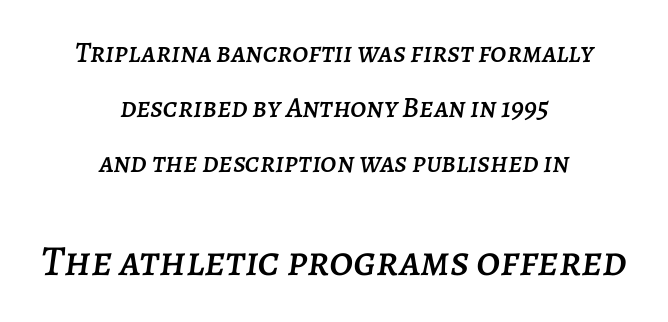
{"italic": "yes", "lean": "right", "slant_degrees": 7, "width": "normal", "stroke_contrast": "low", "x_height": "large", "monospaced": "no", "underline": "no", "align": "center", "line_spacing_ratio": 1.89, "letter_spacing": "normal", "letter_spacing_em": 0.0, "larger_block": "second", "size_ratio": 1.48, "glyph_px": 43}
